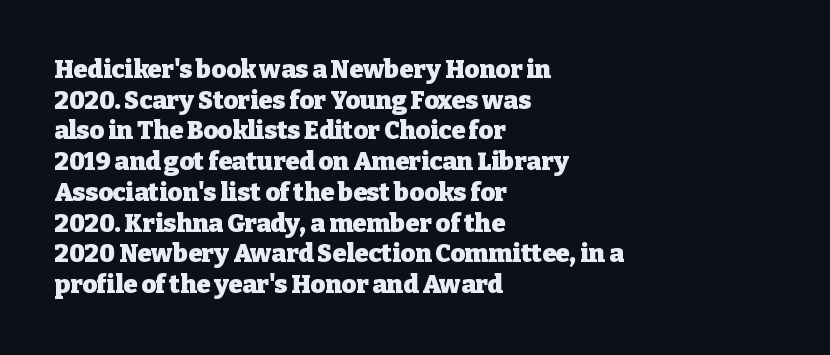
In CSS terms this would be text-align: left. Anything drawn beneath the words? Only blank space. Posture: upright roman. As a designer I'd log this as weight 700, bold.
